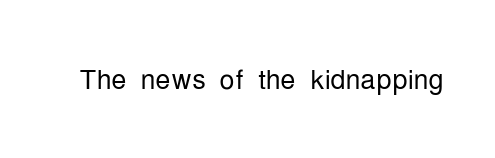
Q: Is the text bold? A: No.
Q: Is the text italic (slanted)? A: No, it is upright.
Q: Is the typeface a serif or a sans-serif typeface? A: Sans-serif.
Q: Is the text underlined? A: No.
Q: Is the spacing between letters normal or unusually wide? A: Normal.
Q: Width (condensed, normal, or wide)? A: Condensed.
Q: Stroke contrast? A: Low.
Q: x-height? A: Medium.
Q: Monospaced? A: No.
